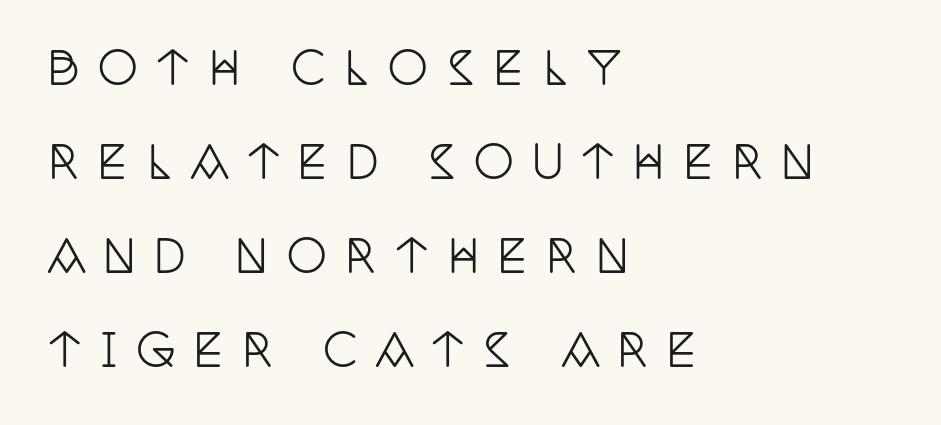
The image shows 45 px condensed serif type, upright; set left-aligned, loose line spacing (2.09x), unusually wide letter spacing (+0.4 em), not underlined; low stroke contrast and a large x-height.
